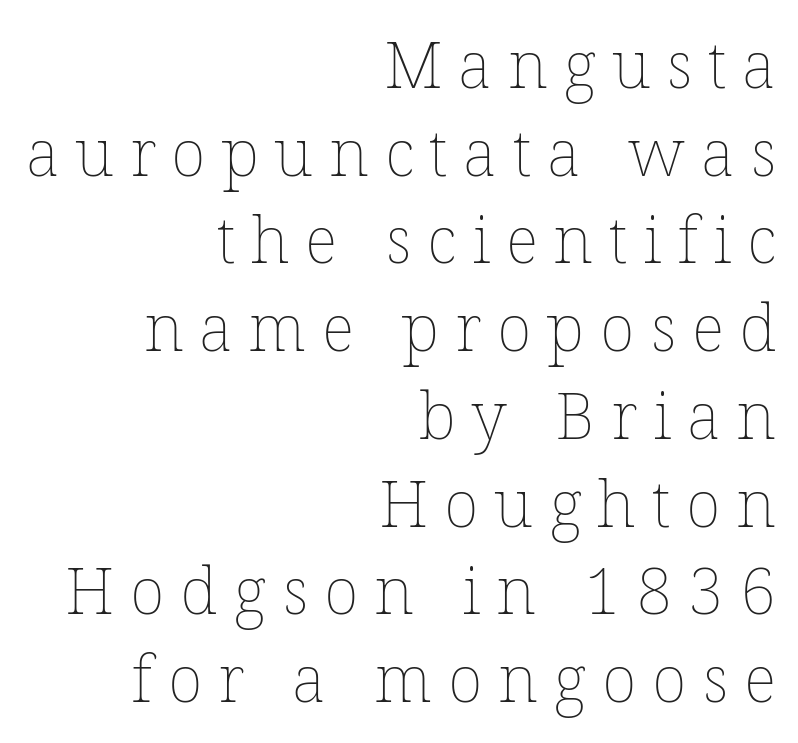
Q: Is the text bold? A: No.
Q: Is the text italic (slanted)? A: No, it is upright.
Q: Is the text underlined? A: No.
Q: How is the paragraph aligned? A: Right-aligned.
Q: Is the spacing between letters normal or unusually wide? A: Unusually wide.
Q: Is the spacing between lines tight, normal or loose? A: Normal.
Q: Width (condensed, normal, or wide)? A: Normal.
Q: Stroke contrast? A: Low.
Q: x-height? A: Medium.
Q: Monospaced? A: No.
